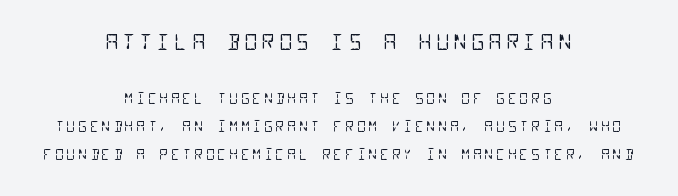
The image shows 21 px text type; set centered, loose line spacing (2.0x), not underlined; the first (top) block is 1.5x larger.
